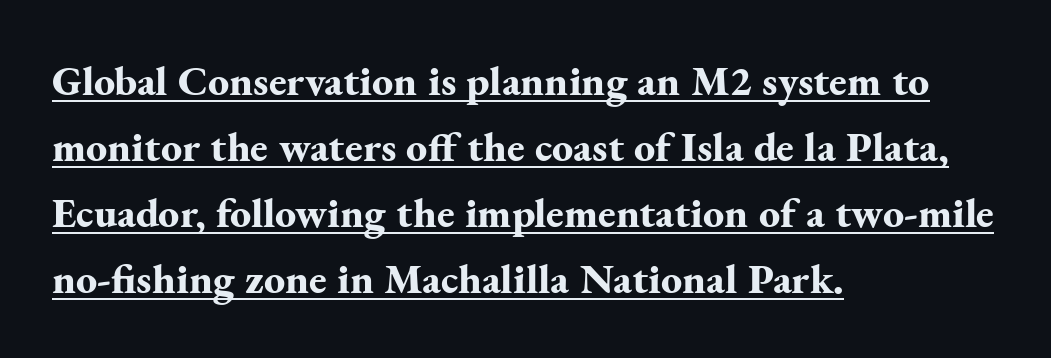
The image shows 42 px bold serif type, upright; set left-aligned, normal line spacing (1.57x), normal letter spacing, underlined; medium stroke contrast and a small x-height.
